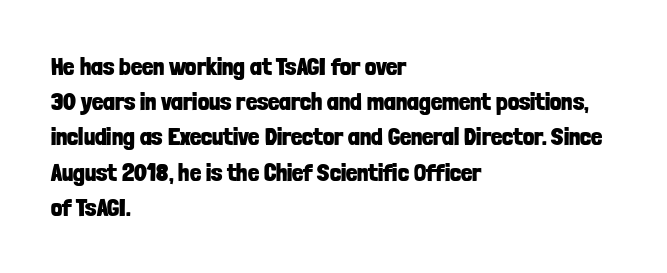
{"italic": "no", "bold": "yes", "underline": "no", "align": "left", "line_spacing": "normal", "line_spacing_ratio": 1.41, "letter_spacing": "normal", "letter_spacing_em": 0.0, "glyph_px": 25}
